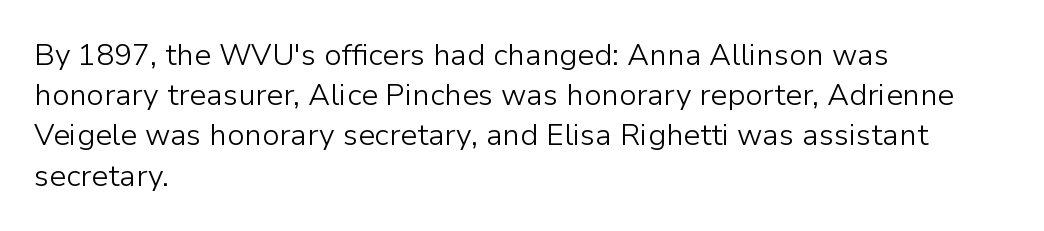
{"serif": "no", "italic": "no", "bold": "no", "weight": "light", "width": "normal", "stroke_contrast": "low", "x_height": "medium", "monospaced": "no", "underline": "no", "align": "left", "line_spacing": "normal", "line_spacing_ratio": 1.34, "letter_spacing": "normal", "letter_spacing_em": 0.0, "glyph_px": 30}
